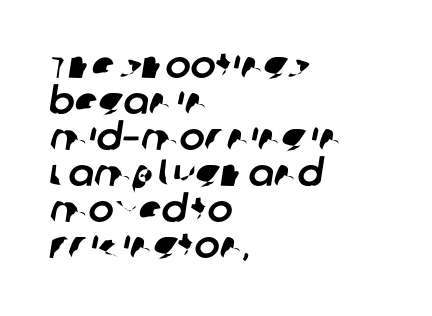
{"serif": "no", "width": "normal", "stroke_contrast": "low", "x_height": "large", "monospaced": "no", "underline": "no", "align": "left", "line_spacing": "tight", "line_spacing_ratio": 0.95, "letter_spacing": "normal", "letter_spacing_em": 0.0, "glyph_px": 38}
